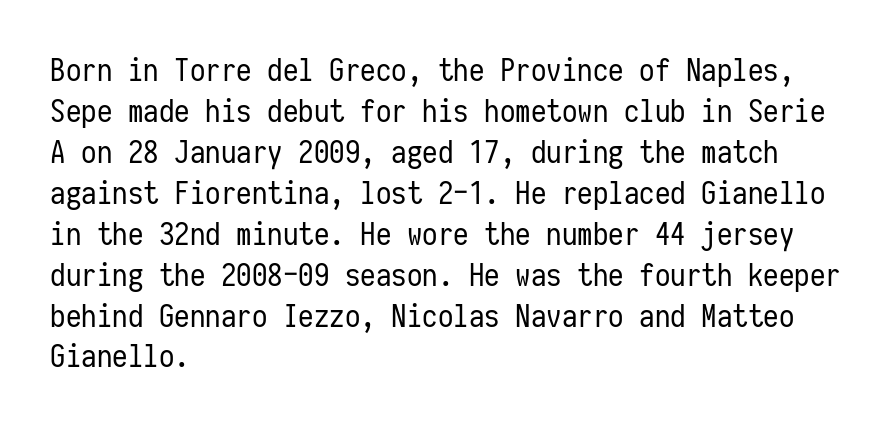
The image shows 31 px regular-weight, condensed sans-serif type, upright, monospaced; set left-aligned, normal line spacing (1.32x), normal letter spacing, not underlined; low stroke contrast and a medium x-height.
